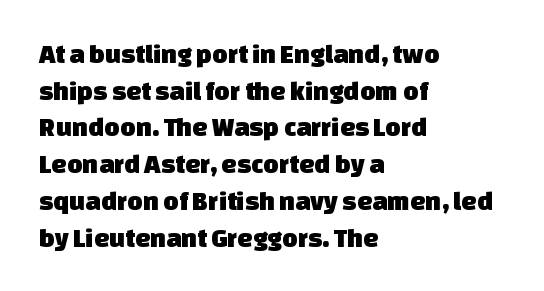
{"underline": "no", "align": "left", "line_spacing": "normal", "line_spacing_ratio": 1.36, "letter_spacing": "normal", "letter_spacing_em": 0.0, "glyph_px": 27}
